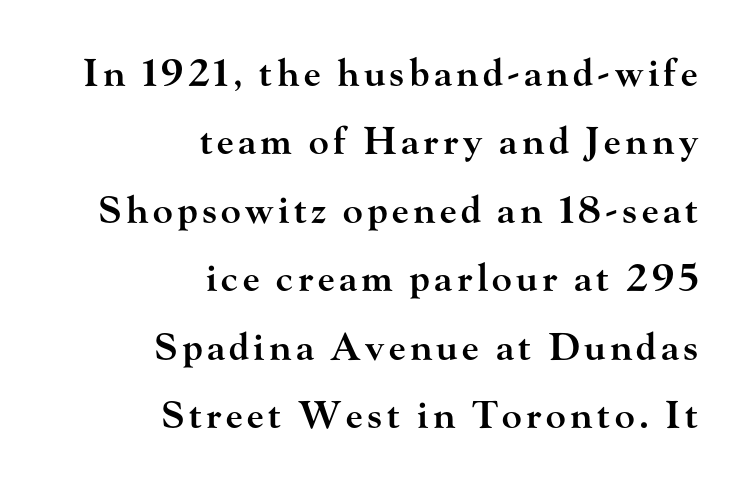
The image shows 37 px semibold, wide serif type, upright; set right-aligned, line spacing 1.85x, not underlined; high stroke contrast and a small x-height.
